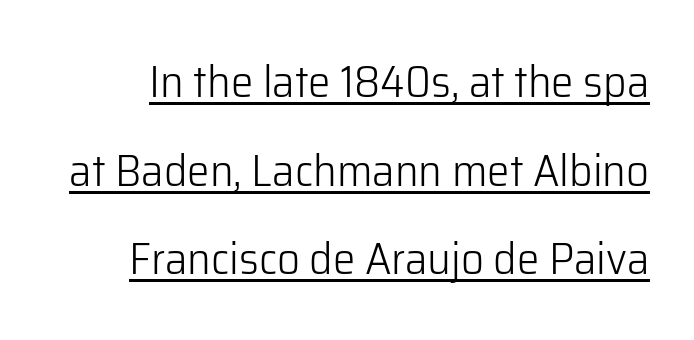
The glyphs are accompanied by a horizontal stroke just below them. How are the letters spaced? Ordinarily, with no added tracking. Stems and bowls with no extra thickness — not bold. The font family rendered here belongs to the sans-serif group.
